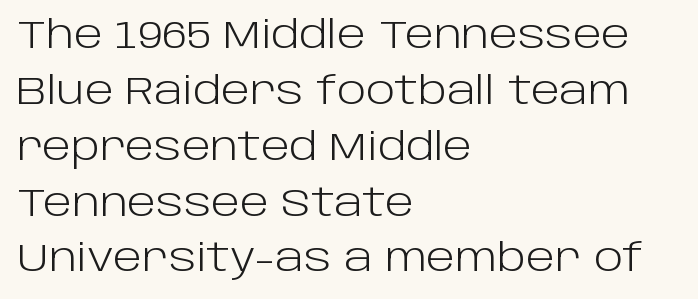
Counters stay open thanks to moderate or lighter strokes. Compared with typical paragraphs, the rows here are spaced about the same. Rule under the text: the space is simply empty. The letters advance in unequal steps, a hallmark of proportional type. Characters follow at the spacing the type designer built in. Compared with a centered layout, this one pins lines to the left instead.
